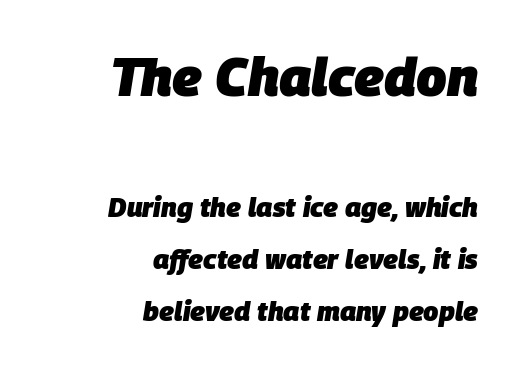
Is the type bold? Yes — the strokes are clearly thick and heavy. The line texture is even and compact thanks to regular tracking. Letters rest on an invisible, unmarked baseline. The paragraph has a hard right edge and a soft left edge. Do the characters align in a grid? No, the font is proportional.
